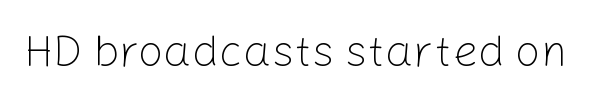
The image shows 45 px light sans-serif type, upright; set normal letter spacing, not underlined; low stroke contrast and a medium x-height.
